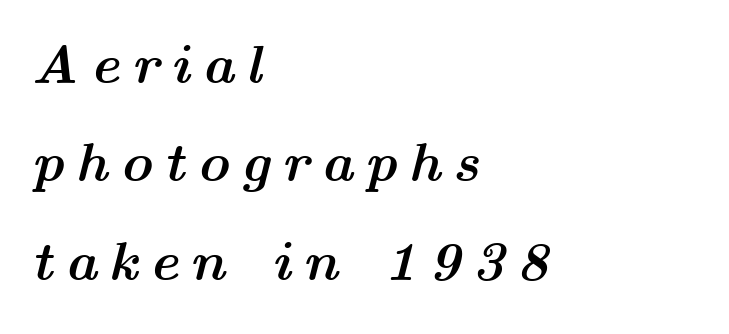
{"italic": "yes", "lean": "right", "slant_degrees": 14, "bold": "yes", "weight": "semibold", "width": "wide", "stroke_contrast": "medium", "x_height": "medium", "monospaced": "no", "underline": "no", "align": "left", "line_spacing_ratio": 1.79, "letter_spacing": "wide", "letter_spacing_em": 0.21, "glyph_px": 55}
